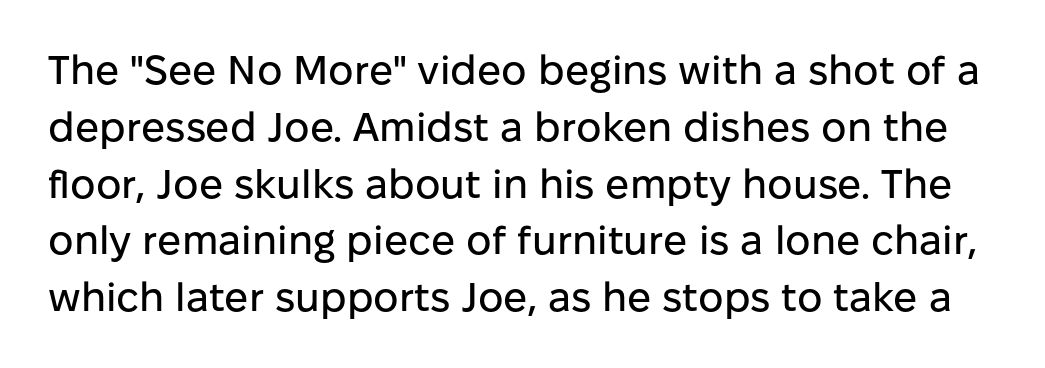
This sample has the flowing, uneven cadence of proportional lettering. Successive baselines arrive at the customary interval. Nope, no serifs anywhere on these letters. Each row of text sits above clean, open space. Ascenders rise straight up at ninety degrees.
